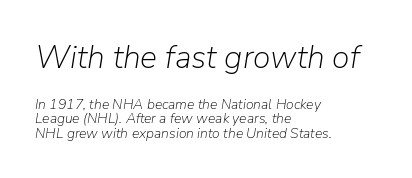
Letters rest on an invisible, unmarked baseline. The type is set solid horizontally, with unmodified tracking. In CSS terms this would be text-align: left. Emphasis-style slanted type is in use. Unbolded letterforms with no extra heft. Is there much room between lines? No — they nearly touch.
